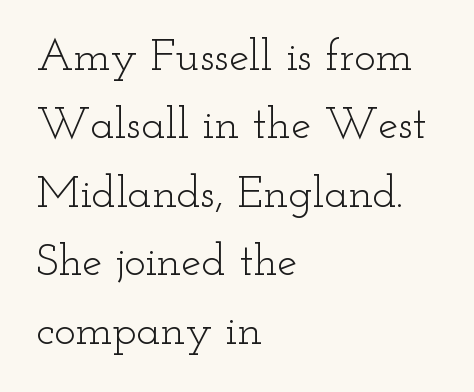
Q: Is the text bold? A: No.
Q: Is the text italic (slanted)? A: No, it is upright.
Q: Is the typeface a serif or a sans-serif typeface? A: Serif.
Q: Is the text underlined? A: No.
Q: How is the paragraph aligned? A: Left-aligned.
Q: Is the spacing between letters normal or unusually wide? A: Normal.
Q: Is the spacing between lines tight, normal or loose? A: Normal.
Q: Width (condensed, normal, or wide)? A: Wide.
Q: Stroke contrast? A: Low.
Q: x-height? A: Small.
Q: Monospaced? A: No.
